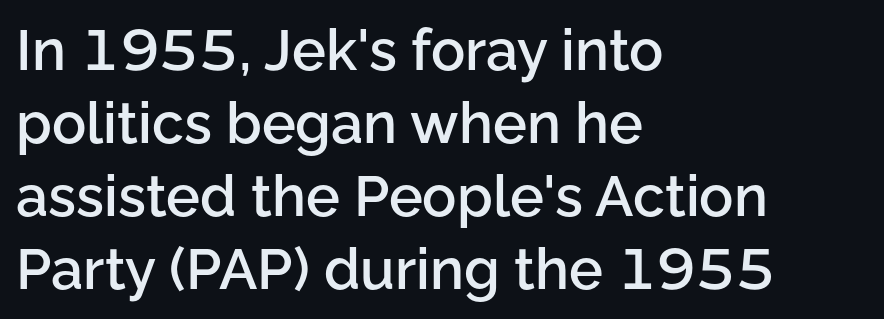
Q: Is the text bold? A: Semi-bold.
Q: Is the text italic (slanted)? A: No, it is upright.
Q: Is the typeface a serif or a sans-serif typeface? A: Sans-serif.
Q: Is the text underlined? A: No.
Q: How is the paragraph aligned? A: Left-aligned.
Q: Is the spacing between letters normal or unusually wide? A: Normal.
Q: Is the spacing between lines tight, normal or loose? A: Normal.
Q: Width (condensed, normal, or wide)? A: Normal.
Q: Stroke contrast? A: Low.
Q: x-height? A: Medium.
Q: Monospaced? A: No.
